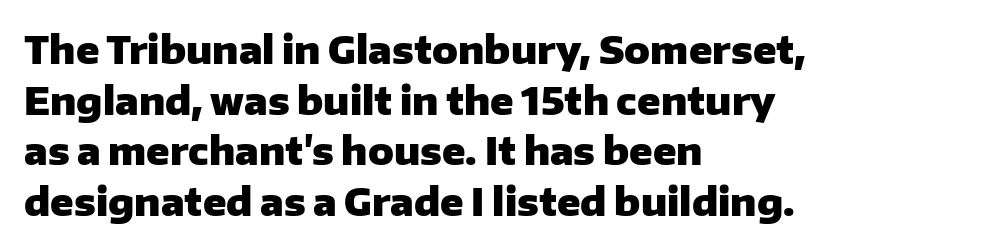
Q: Is the text bold? A: Yes.
Q: Is the text italic (slanted)? A: No, it is upright.
Q: Is the typeface a serif or a sans-serif typeface? A: Sans-serif.
Q: Is the text underlined? A: No.
Q: How is the paragraph aligned? A: Left-aligned.
Q: Is the spacing between letters normal or unusually wide? A: Normal.
Q: Is the spacing between lines tight, normal or loose? A: Normal.
Q: Width (condensed, normal, or wide)? A: Normal.
Q: Stroke contrast? A: Low.
Q: x-height? A: Medium.
Q: Monospaced? A: No.
